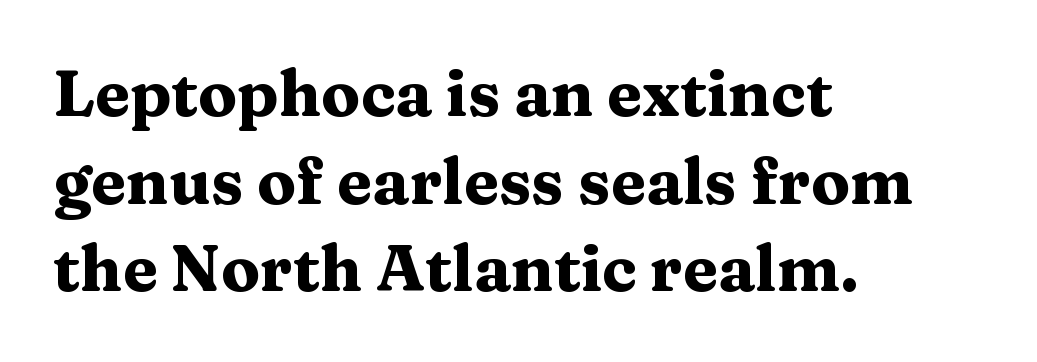
The image shows 64 px heavy, wide serif type, upright; set left-aligned, normal line spacing (1.37x), normal letter spacing, not underlined; medium stroke contrast and a medium x-height.
